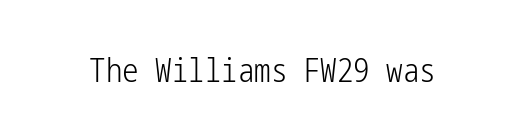
{"serif": "no", "italic": "no", "bold": "no", "weight": "light", "width": "condensed", "stroke_contrast": "low", "x_height": "medium", "underline": "no", "letter_spacing": "normal", "letter_spacing_em": 0.0, "glyph_px": 33}
